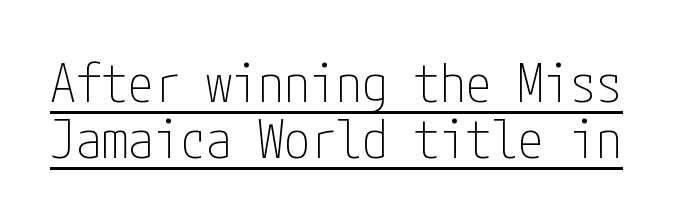
A roman cut, with each character standing at attention. These lines huddle together more closely than default settings would place them. The designer went with a sans here, leaving each stem footless. Is there an underline? Yes — a line sits under the letters.
